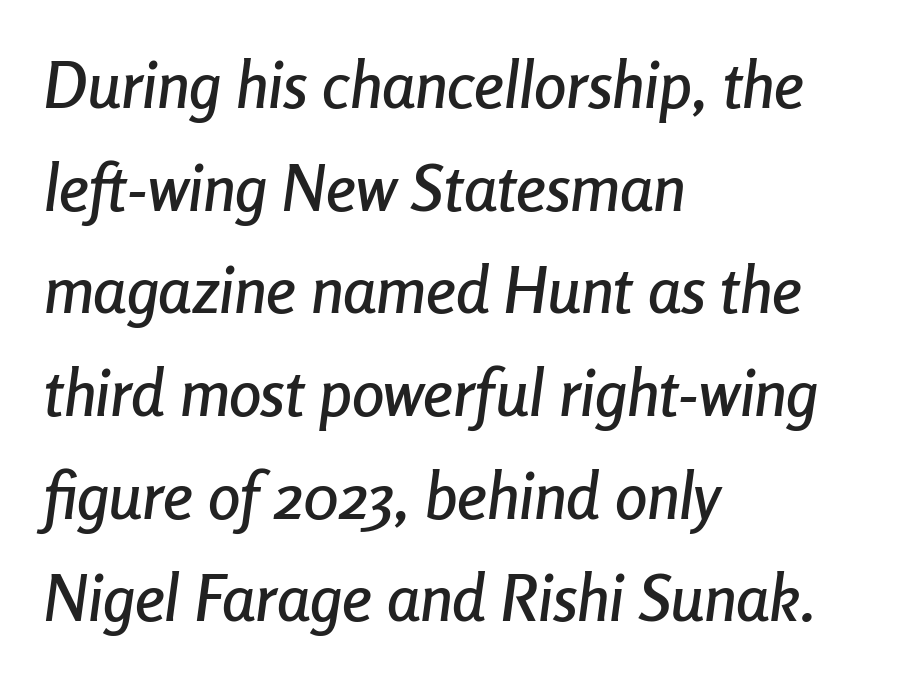
{"italic": "yes", "lean": "right", "slant_degrees": 8, "width": "condensed", "stroke_contrast": "low", "x_height": "medium", "monospaced": "no", "underline": "no", "align": "left", "line_spacing": "normal", "line_spacing_ratio": 1.58, "letter_spacing": "normal", "letter_spacing_em": 0.0, "glyph_px": 65}
